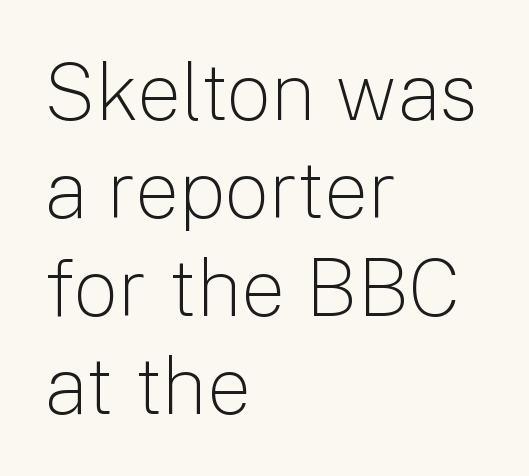
{"serif": "no", "italic": "no", "bold": "no", "weight": "light", "width": "normal", "stroke_contrast": "low", "x_height": "medium", "monospaced": "no", "underline": "no", "align": "left", "line_spacing_ratio": 1.24, "letter_spacing": "normal", "letter_spacing_em": 0.0, "glyph_px": 79}
